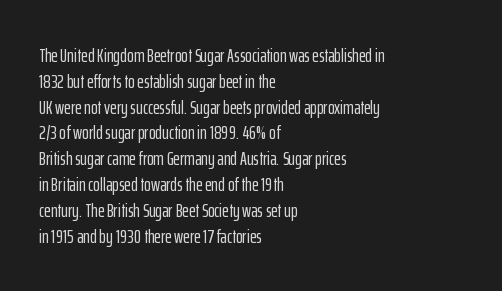
{"italic": "no", "underline": "no", "align": "left", "line_spacing": "normal", "line_spacing_ratio": 1.29, "letter_spacing": "normal", "letter_spacing_em": 0.0, "glyph_px": 20}
